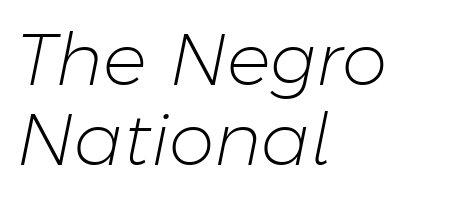
The image shows 73 px light type, italic (leaning right); set left-aligned, tight line spacing (1.09x), normal letter spacing, not underlined; low stroke contrast and a medium x-height.
